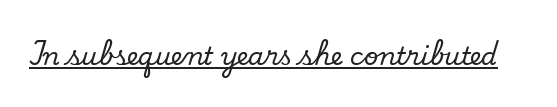
Q: Is the text italic (slanted)? A: Yes.
Q: Is the text underlined? A: Yes.
Q: Is the spacing between letters normal or unusually wide? A: Normal.
